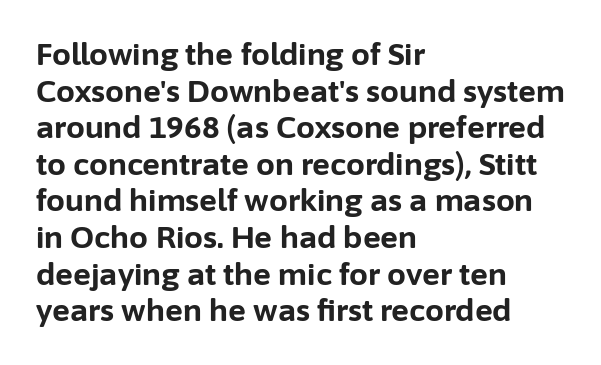
Varying glyph widths throughout — classic text-font behaviour. A classic flush-left, rag-right setting is used for this passage. You could call the tracking neutral — neither tight nor loose. The passage shown is not underscored anywhere.
